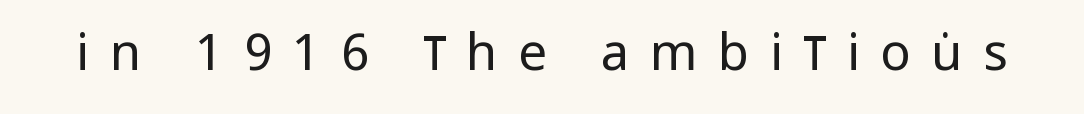
Q: Is the text bold? A: No.
Q: Is the text italic (slanted)? A: No, it is upright.
Q: Is the typeface a serif or a sans-serif typeface? A: Sans-serif.
Q: Is the text underlined? A: No.
Q: Is the spacing between letters normal or unusually wide? A: Unusually wide.
Q: Width (condensed, normal, or wide)? A: Condensed.
Q: Stroke contrast? A: Low.
Q: x-height? A: Large.
Q: Monospaced? A: No.
